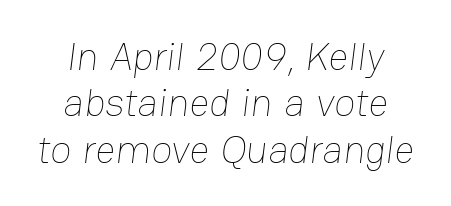
The image shows 39 px thin type; set centered, line spacing 1.19x, normal letter spacing, not underlined; low stroke contrast and a medium x-height.
